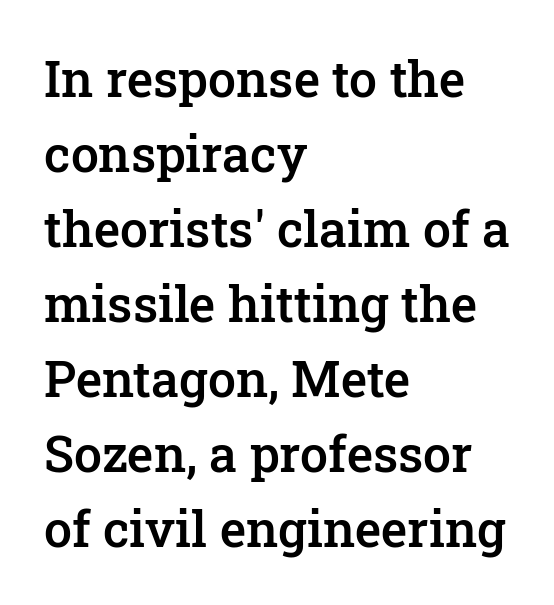
Q: Is the text bold? A: Semi-bold.
Q: Is the text italic (slanted)? A: No, it is upright.
Q: Is the typeface a serif or a sans-serif typeface? A: Serif.
Q: Is the text underlined? A: No.
Q: How is the paragraph aligned? A: Left-aligned.
Q: Is the spacing between letters normal or unusually wide? A: Normal.
Q: Is the spacing between lines tight, normal or loose? A: Normal.
Q: Width (condensed, normal, or wide)? A: Normal.
Q: Stroke contrast? A: Low.
Q: x-height? A: Medium.
Q: Monospaced? A: No.
